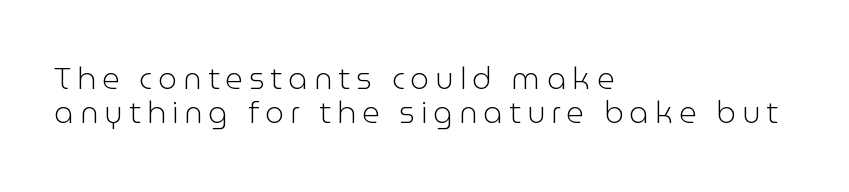
The weight would be labelled regular, book, light, or lighter still. Note the varied advance widths — an 'i' is clearly narrower than an 'm'. The line texture is sparse and dotted thanks to wide tracking. Posture: upright roman. To sum up the face: it is a sans, with no serifs.
